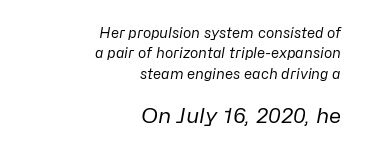
The image shows 21 px text type, italic (leaning right); set right-aligned, normal line spacing (1.45x), normal letter spacing, not underlined; the second (bottom) block is 1.5x larger.
